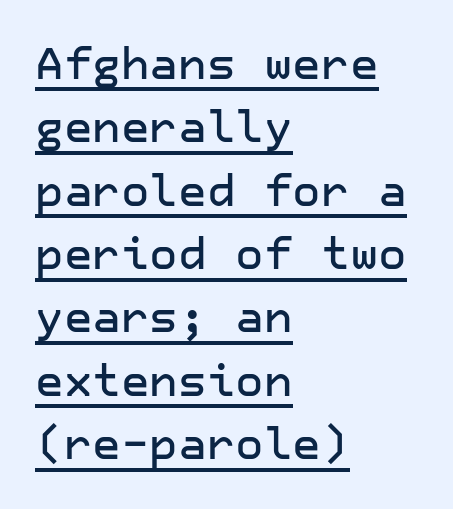
The image shows 44 px sans-serif type, upright; set left-aligned, normal line spacing (1.44x), normal letter spacing, underlined; low stroke contrast and a medium x-height.
